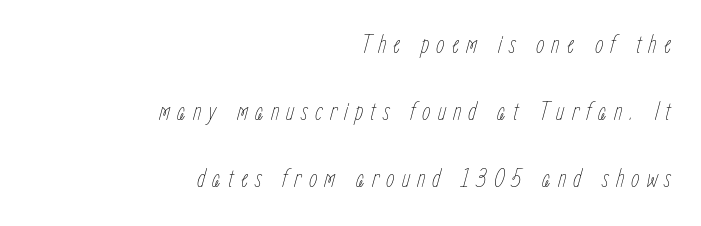
Q: Is the text bold? A: No.
Q: Is the text italic (slanted)? A: Yes, it leans right by about 15 degrees.
Q: Is the text underlined? A: No.
Q: How is the paragraph aligned? A: Right-aligned.
Q: Is the spacing between letters normal or unusually wide? A: Unusually wide.
Q: Is the spacing between lines tight, normal or loose? A: Loose.
